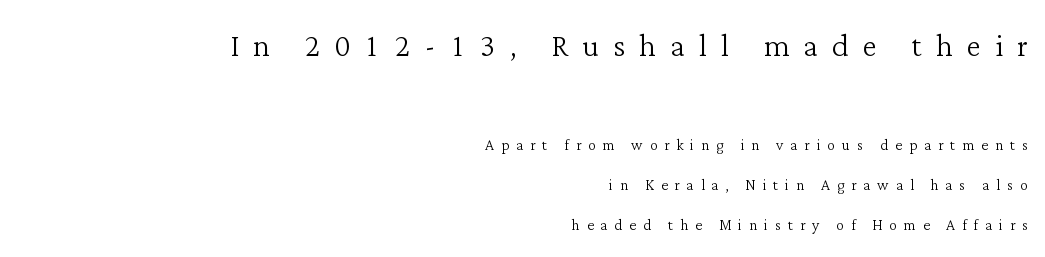
{"serif": "yes", "italic": "no", "bold": "no", "weight": "light", "width": "normal", "stroke_contrast": "low", "x_height": "medium", "monospaced": "no", "underline": "no", "align": "right", "line_spacing": "loose", "line_spacing_ratio": 1.99, "letter_spacing": "wide", "letter_spacing_em": 0.34, "larger_block": "first", "size_ratio": 2.05, "glyph_px": 41}
